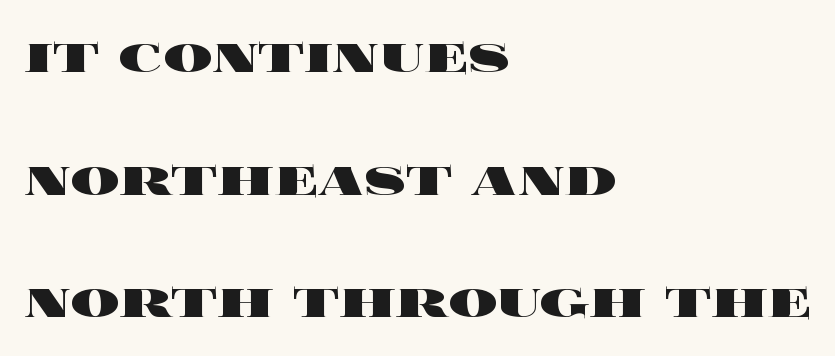
{"italic": "no", "bold": "yes", "weight": "heavy", "width": "wide", "x_height": "large", "monospaced": "no", "underline": "no", "align": "left", "line_spacing": "loose", "line_spacing_ratio": 2.01, "letter_spacing": "normal", "letter_spacing_em": 0.0, "glyph_px": 61}
